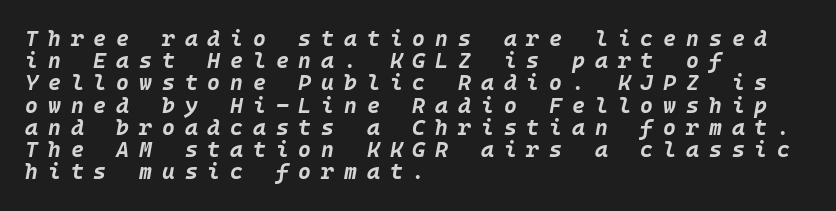
Q: Is the text bold? A: Yes.
Q: Is the text italic (slanted)? A: Yes, it leans right by about 10 degrees.
Q: Is the text underlined? A: No.
Q: How is the paragraph aligned? A: Left-aligned.
Q: Is the spacing between letters normal or unusually wide? A: Unusually wide.
Q: Is the spacing between lines tight, normal or loose? A: Tight.
